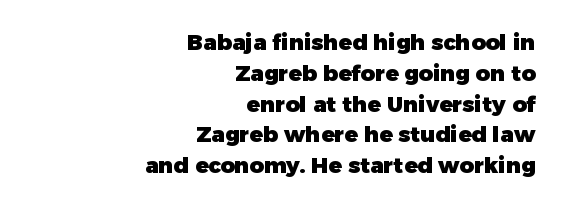
Descender tails drop into unmarked territory. What stands out about the letter spacing? Nothing — it is the standard amount. Visually the block forms a straight wall on the right and a jagged coastline on the left. Posture: straight, roman, zero tilt. Heft: maximum for text — a bold. The designer left line spacing at the default.
